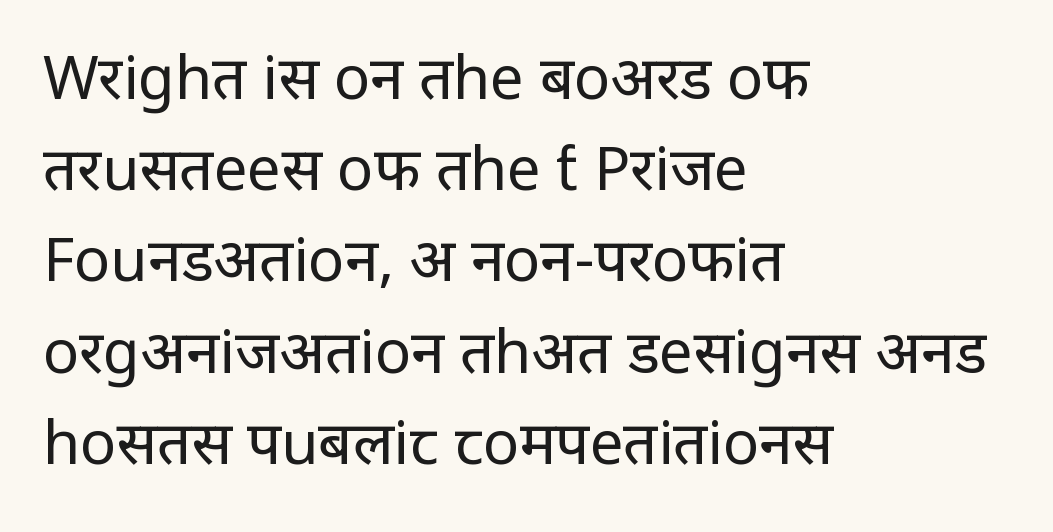
Q: Is the text bold? A: No.
Q: Is the text italic (slanted)? A: No, it is upright.
Q: Is the typeface a serif or a sans-serif typeface? A: Sans-serif.
Q: Is the text underlined? A: No.
Q: How is the paragraph aligned? A: Left-aligned.
Q: Is the spacing between letters normal or unusually wide? A: Normal.
Q: Is the spacing between lines tight, normal or loose? A: Normal.
Q: Width (condensed, normal, or wide)? A: Condensed.
Q: Stroke contrast? A: Low.
Q: x-height? A: Large.
Q: Monospaced? A: No.
